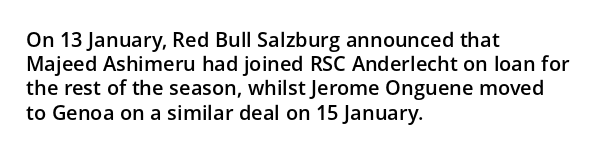
{"italic": "no", "bold": "semi", "underline": "no", "align": "left", "line_spacing_ratio": 1.21, "letter_spacing": "normal", "letter_spacing_em": 0.0, "glyph_px": 20}
